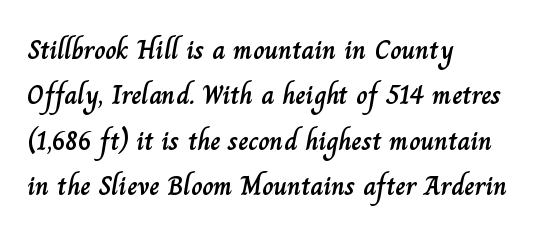
Q: Is the text italic (slanted)? A: Yes.
Q: Is the text underlined? A: No.
Q: How is the paragraph aligned? A: Left-aligned.
Q: Is the spacing between letters normal or unusually wide? A: Normal.
Q: Is the spacing between lines tight, normal or loose? A: Normal.
Q: Width (condensed, normal, or wide)? A: Normal.
Q: Stroke contrast? A: Low.
Q: x-height? A: Small.
Q: Monospaced? A: No.
